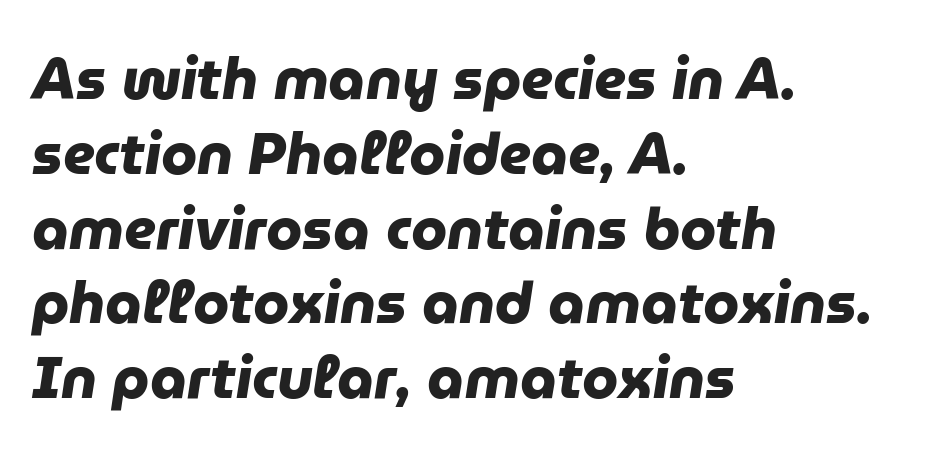
{"serif": "no", "bold": "yes", "weight": "heavy", "width": "normal", "stroke_contrast": "low", "x_height": "medium", "monospaced": "no", "underline": "no", "align": "left", "line_spacing": "normal", "line_spacing_ratio": 1.29, "letter_spacing": "normal", "letter_spacing_em": 0.0, "glyph_px": 58}
